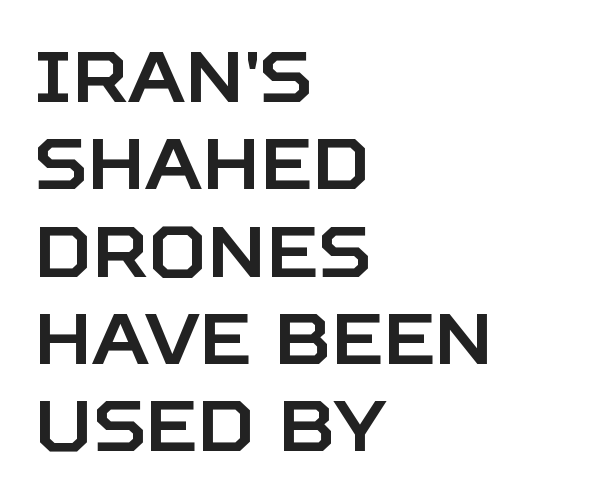
{"serif": "no", "italic": "no", "width": "normal", "stroke_contrast": "low", "x_height": "large", "monospaced": "no", "underline": "no", "align": "left", "line_spacing_ratio": 1.23, "letter_spacing": "normal", "letter_spacing_em": 0.0, "glyph_px": 71}
